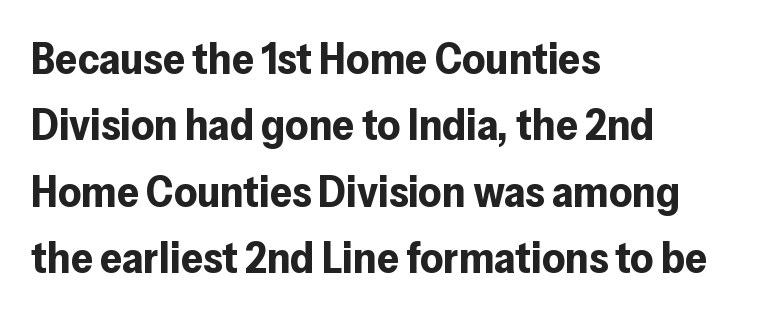
Unlike a traditional serif, this face leaves its strokes unadorned. The line-height multiplier appears to be the usual default. Every letter is thick-stroked: bold, no question. The axis of the letterforms is exactly vertical. The rendering anchors every line to the left-hand side. Characters follow at the spacing the type designer built in.
